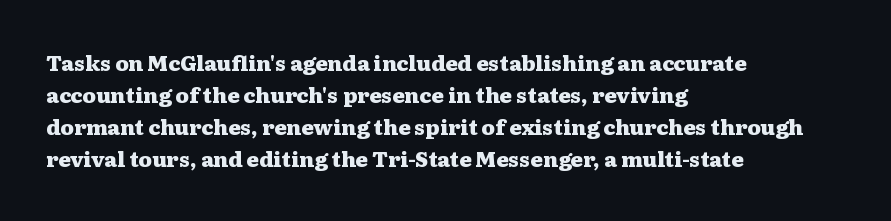
Tracking value appears to be zero — textbook default spacing. Is the type bold? Yes — the strokes are clearly thick and heavy. The block of text has a typical density, with ordinary space between rows. The rag falls on the right side of this text block. Words float on clear page, feet unadorned.
